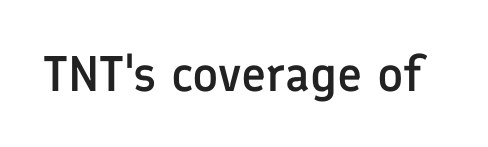
The image shows 50 px semibold sans-serif type, upright; set normal letter spacing, not underlined; low stroke contrast and a medium x-height.
